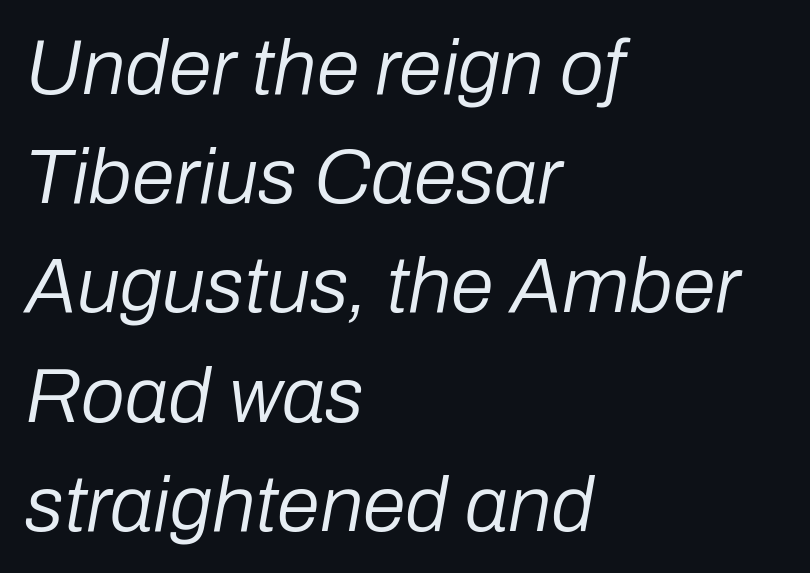
Q: Is the text bold? A: No.
Q: Is the text italic (slanted)? A: Yes, it leans right by about 10 degrees.
Q: Is the text underlined? A: No.
Q: How is the paragraph aligned? A: Left-aligned.
Q: Is the spacing between letters normal or unusually wide? A: Normal.
Q: Is the spacing between lines tight, normal or loose? A: Normal.
Q: Width (condensed, normal, or wide)? A: Normal.
Q: Stroke contrast? A: Low.
Q: x-height? A: Medium.
Q: Monospaced? A: No.
